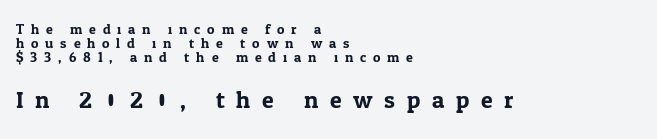
The image shows 24 px text type, upright; set left-aligned, tight line spacing (1.01x), unusually wide letter spacing (+0.49 em), not underlined; the second (bottom) block is 1.71x larger.
